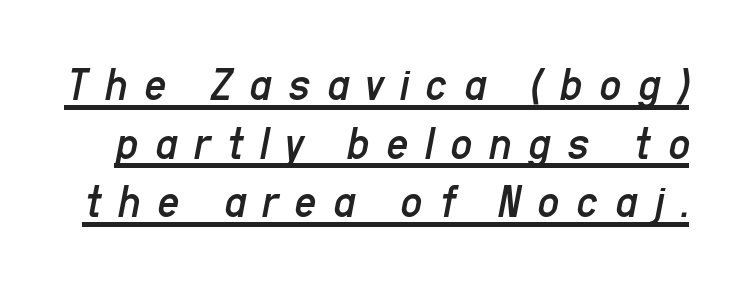
Q: Is the text bold? A: No.
Q: Is the text italic (slanted)? A: Yes, it leans right by about 11 degrees.
Q: Is the text underlined? A: Yes.
Q: Is the spacing between letters normal or unusually wide? A: Unusually wide.
Q: Width (condensed, normal, or wide)? A: Condensed.
Q: Stroke contrast? A: Low.
Q: x-height? A: Medium.
Q: Monospaced? A: No.
